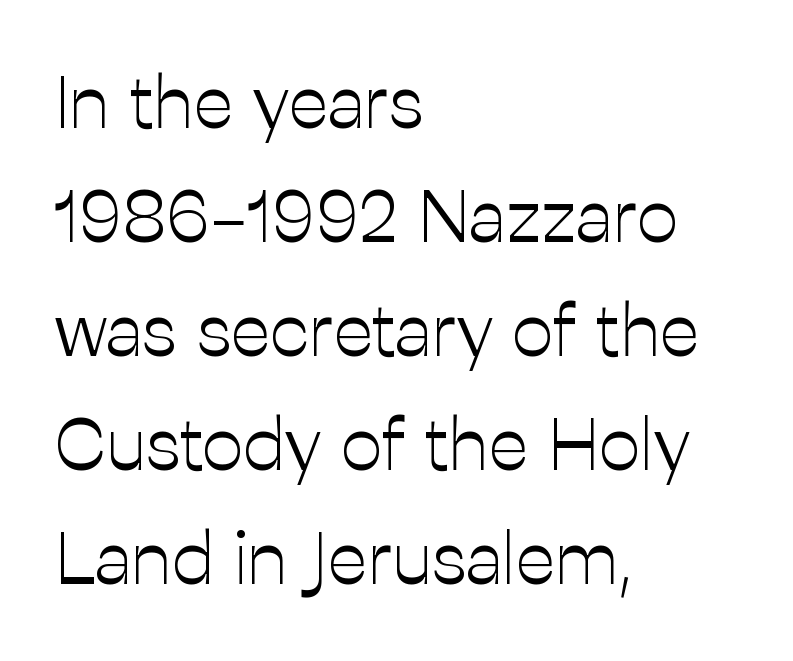
{"serif": "no", "italic": "no", "bold": "no", "weight": "light", "width": "normal", "stroke_contrast": "low", "x_height": "medium", "monospaced": "no", "underline": "no", "align": "left", "line_spacing": "normal", "line_spacing_ratio": 1.54, "letter_spacing": "normal", "letter_spacing_em": 0.0, "glyph_px": 74}
